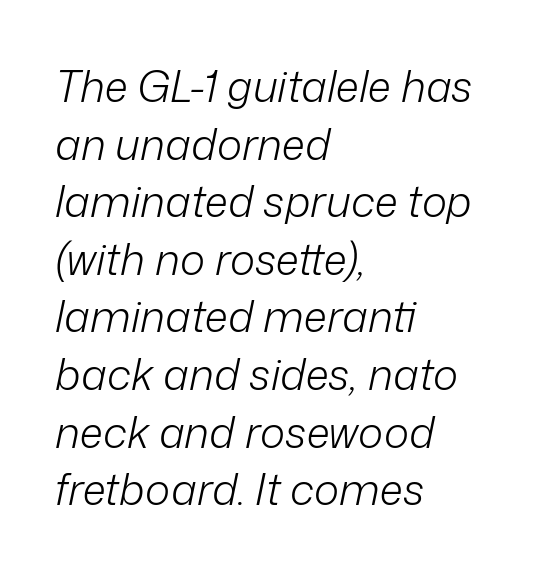
Casual observation: everything's shoved over to the left. The space beneath each line is pristine and unruled. Inter-character spacing is left at the font's built-in metrics. Unbolded letterforms with no extra heft. Looks like regular typesetting: each glyph gets only the width it needs. The lines sit at an ordinary, default distance from one another.
